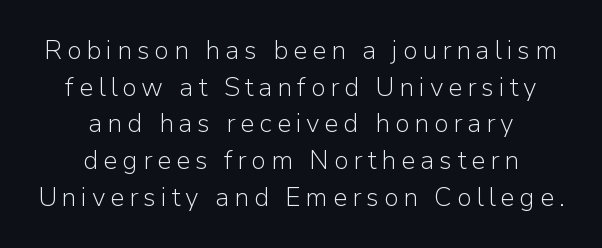
No extra ink here — the face is not bold. The specimen reads as upright at a glance. This sample is center-justified, so both line endings float freely. The rendering uses a moderate line-height, typical for paragraphs. Unmarked baselines from the first word to the last.
